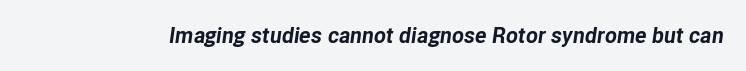
The image shows 22 px bold type, italic (leaning right); set normal letter spacing, not underlined.
